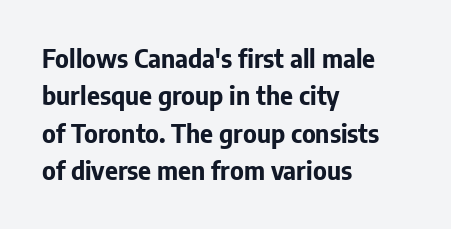
The image shows 25 px bold type, upright; set left-aligned, normal line spacing (1.5x), normal letter spacing, not underlined.
